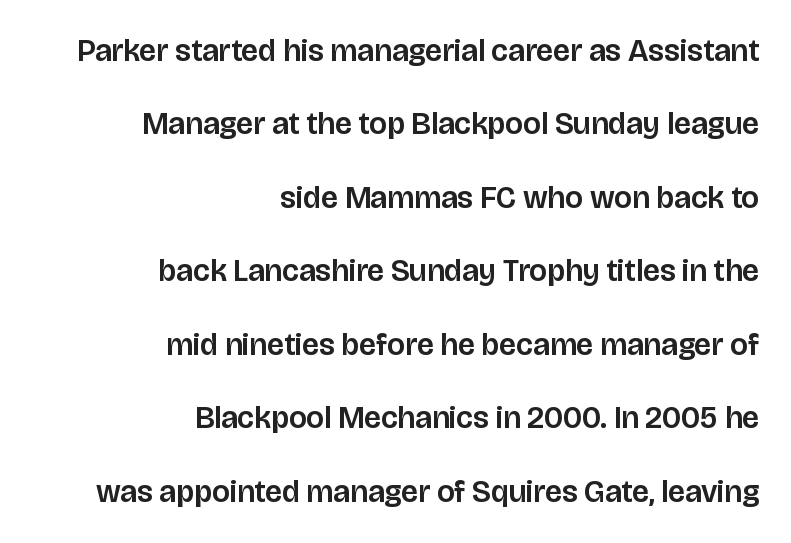
Here the glyphs are tracked normally, forming tight word shapes. The lettering stays uniformly vertical, giving the passage a roman look. In terms of leading, this rendering errs on the spacious side. Classification — sans serif. This rendering uses right alignment, leaving the left contour irregular. Each letter keeps its own natural width here, so spacing adapts to shape.
